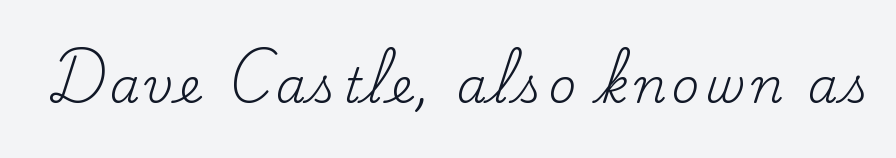
Stroke thickness stays within the range of a standard reading face or lighter. Underline: absent. Each letter keeps its own natural width here, so spacing adapts to shape. The face used here is seriffed, in the tradition of book romans.
